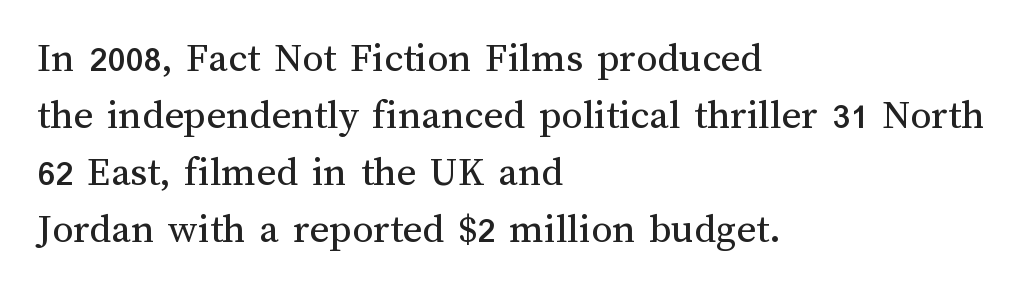
The image shows 42 px regular-weight type, upright; set left-aligned, normal line spacing (1.36x), normal letter spacing, not underlined; medium stroke contrast and a medium x-height.
